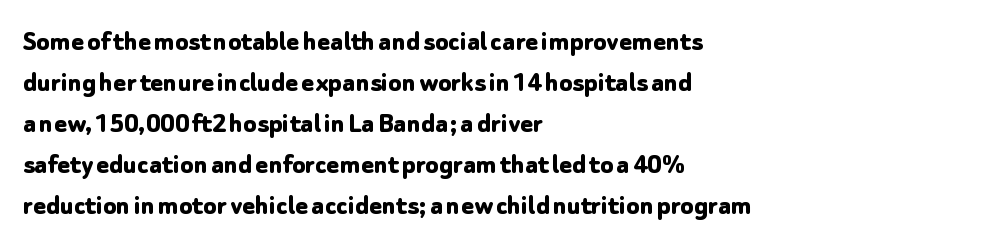
{"serif": "no", "italic": "no", "bold": "yes", "weight": "bold", "width": "normal", "stroke_contrast": "low", "x_height": "medium", "monospaced": "no", "underline": "no", "align": "left", "line_spacing": "normal", "line_spacing_ratio": 1.37, "letter_spacing": "normal", "letter_spacing_em": 0.0, "glyph_px": 30}
